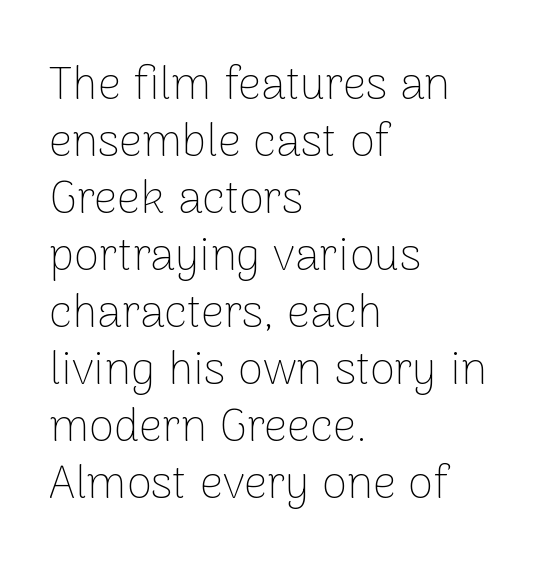
Q: Is the text bold? A: No.
Q: Is the text italic (slanted)? A: No, it is upright.
Q: Is the typeface a serif or a sans-serif typeface? A: Sans-serif.
Q: Is the text underlined? A: No.
Q: How is the paragraph aligned? A: Left-aligned.
Q: Is the spacing between letters normal or unusually wide? A: Normal.
Q: Width (condensed, normal, or wide)? A: Normal.
Q: Stroke contrast? A: Low.
Q: x-height? A: Medium.
Q: Monospaced? A: No.
